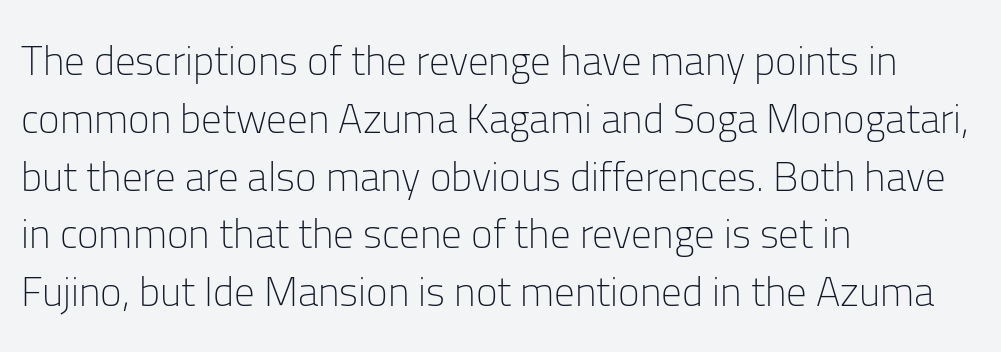
The image shows 41 px light sans-serif type, upright; set left-aligned, normal line spacing (1.41x), normal letter spacing, not underlined; low stroke contrast and a medium x-height.
